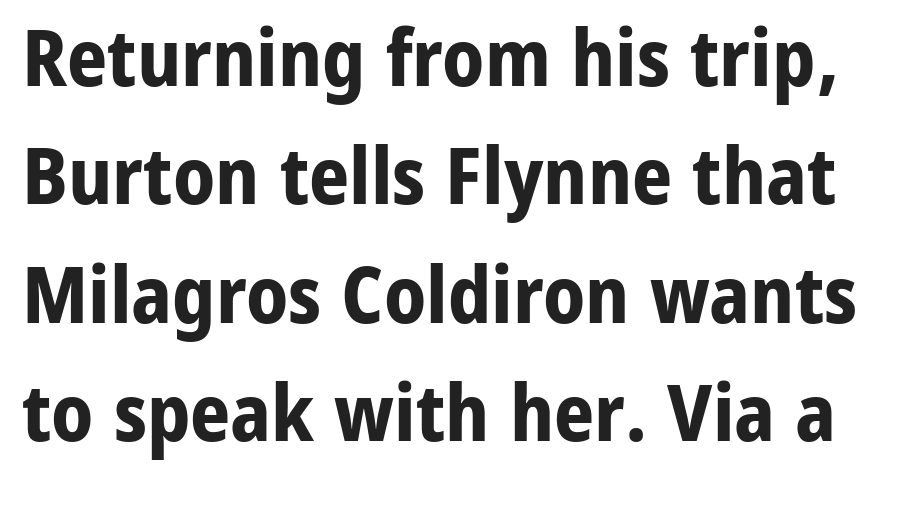
{"serif": "no", "italic": "no", "bold": "yes", "weight": "bold", "width": "normal", "stroke_contrast": "low", "x_height": "medium", "monospaced": "no", "underline": "no", "line_spacing": "normal", "line_spacing_ratio": 1.5, "letter_spacing": "normal", "letter_spacing_em": 0.0, "glyph_px": 79}
